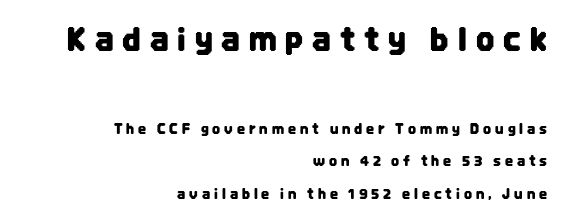
Q: Is the text italic (slanted)? A: No, it is upright.
Q: Is the typeface a serif or a sans-serif typeface? A: Sans-serif.
Q: Is the text underlined? A: No.
Q: How is the paragraph aligned? A: Right-aligned.
Q: Is the spacing between letters normal or unusually wide? A: Unusually wide.
Q: Is the spacing between lines tight, normal or loose? A: Loose.
Q: Which block of text is set in a larger size, the first (top) or the second (bottom)? A: The first (top) one.
Q: Width (condensed, normal, or wide)? A: Condensed.
Q: Stroke contrast? A: Low.
Q: x-height? A: Large.
Q: Monospaced? A: No.
